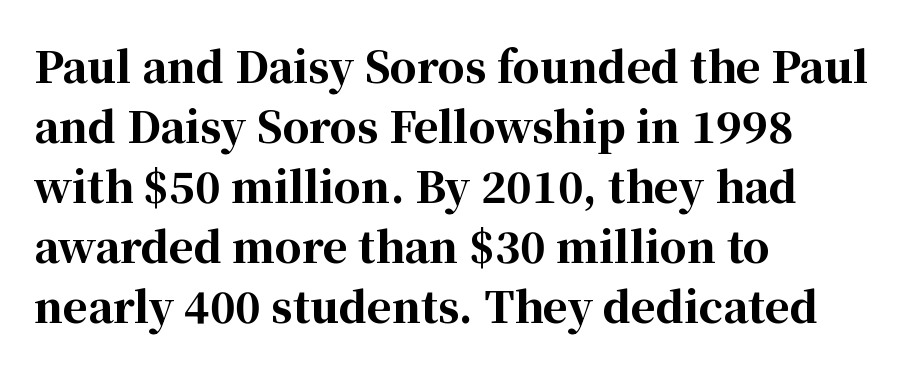
Line beginnings align vertically; line endings do not. Proportional: the letters do not fall into vertical columns. Font category for this specimen: serif. Decoration check: the copy has no underline. Style check: upright. How are the letters spaced? Ordinarily, with no added tracking.
